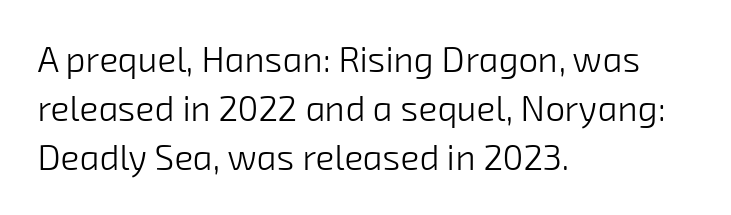
A sans-serif font was chosen for this passage. Nobody drew a line under any word here. Character widths vary here, with narrow letters taking less room than wide ones. Default kerning and tracking; the words read as compact shapes. Line beginnings align vertically; line endings do not.
